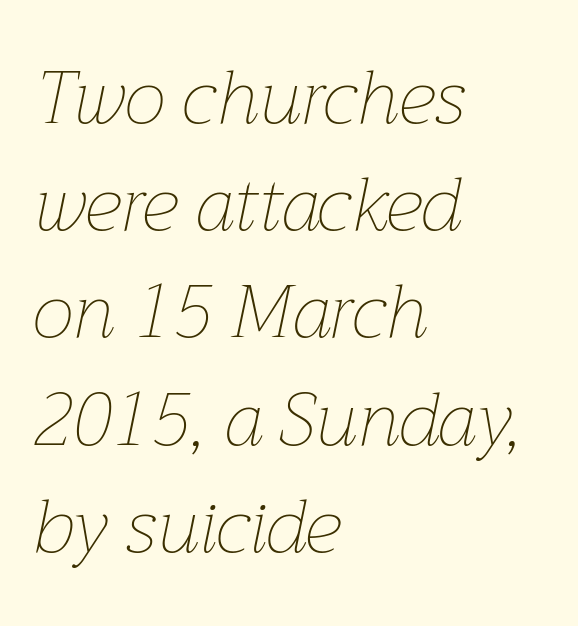
The image shows 75 px thin type, italic (leaning right); set left-aligned, normal line spacing (1.43x), normal letter spacing, not underlined; low stroke contrast and a medium x-height.
